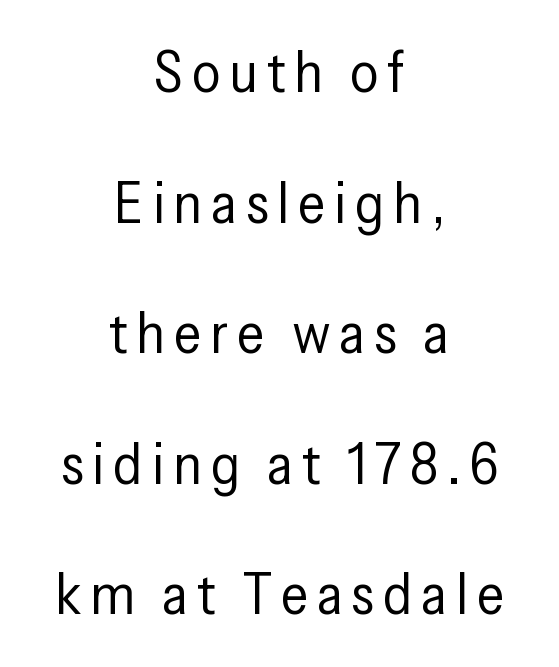
{"serif": "no", "italic": "no", "bold": "no", "weight": "regular", "width": "condensed", "stroke_contrast": "low", "x_height": "medium", "monospaced": "no", "underline": "no", "align": "center", "line_spacing": "loose", "line_spacing_ratio": 2.29, "glyph_px": 57}
